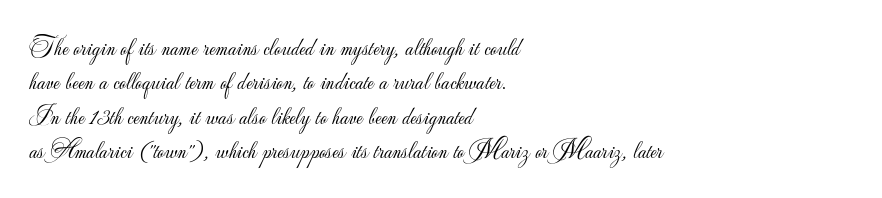
The image shows 26 px text type; set left-aligned, normal line spacing (1.32x), normal letter spacing, not underlined.
